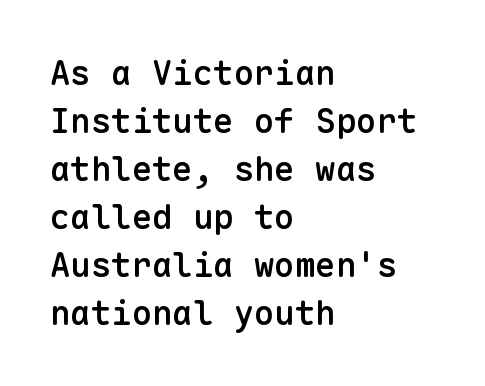
{"serif": "no", "italic": "no", "bold": "semi", "weight": "semibold", "width": "normal", "stroke_contrast": "low", "x_height": "medium", "monospaced": "yes", "underline": "no", "align": "left", "line_spacing": "normal", "line_spacing_ratio": 1.41, "letter_spacing": "normal", "letter_spacing_em": 0.0, "glyph_px": 34}
